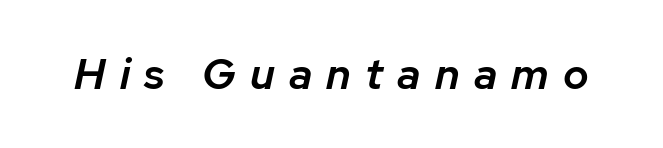
This is moderately heavy type, rendered in semibold. Here the glyphs are tracked loosely, breaking word shapes into spaced letters. Here the designer chose a conventional face with non-uniform glyph widths. Italic: yes, the glyphs are oblique. The foot of each line stays bare and open.
